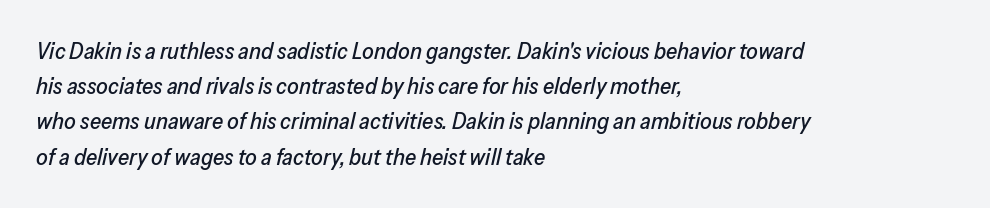
Has an underline been added? It has not. How are the letters spaced? Ordinarily, with no added tracking. The setting favours the left margin, as ordinary paragraphs usually do. The whole block is typeset with a tilt. Honestly, the row spacing looks completely unremarkable.
